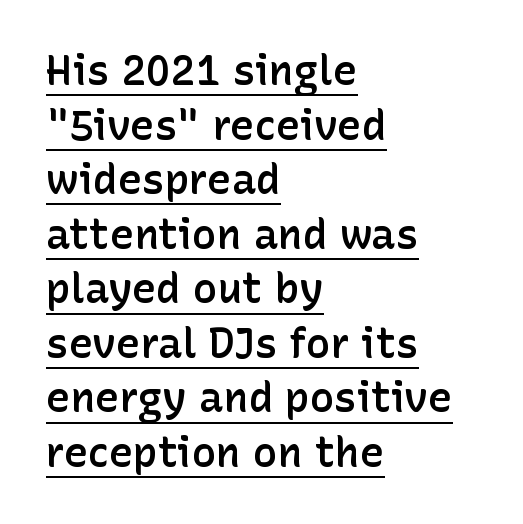
{"serif": "no", "italic": "no", "bold": "semi", "weight": "semibold", "width": "normal", "stroke_contrast": "low", "x_height": "medium", "monospaced": "no", "underline": "yes", "align": "left", "line_spacing": "normal", "line_spacing_ratio": 1.33, "letter_spacing": "normal", "letter_spacing_em": 0.0, "glyph_px": 41}
